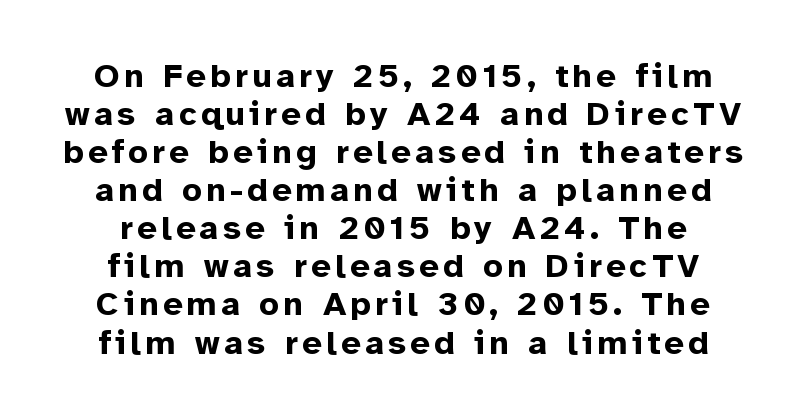
The leading is snug, giving the passage a crowded texture. Only glyphs here, with clear space below each row. Do the characters align in a grid? No, the font is proportional. These lines are composed in type without serifs. Layout note: lines centered.
